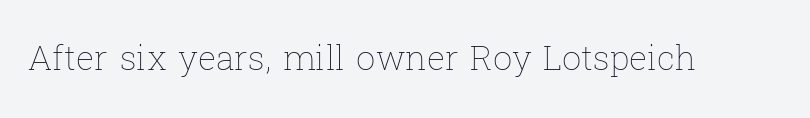
The image shows 34 px thin type, upright; set normal letter spacing, not underlined; low stroke contrast and a medium x-height.
